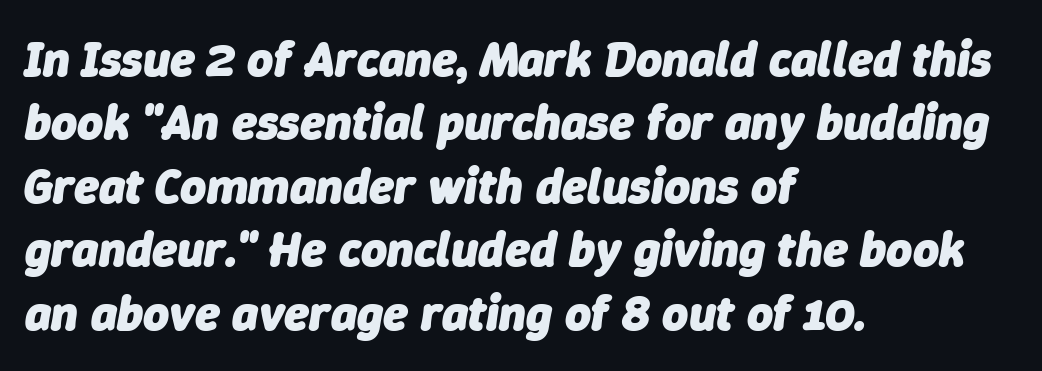
Q: Is the text bold? A: Yes.
Q: Is the text italic (slanted)? A: Yes, it leans right by about 9 degrees.
Q: Is the text underlined? A: No.
Q: How is the paragraph aligned? A: Left-aligned.
Q: Is the spacing between letters normal or unusually wide? A: Normal.
Q: Is the spacing between lines tight, normal or loose? A: Normal.
Q: Width (condensed, normal, or wide)? A: Normal.
Q: Stroke contrast? A: Low.
Q: x-height? A: Medium.
Q: Monospaced? A: No.
